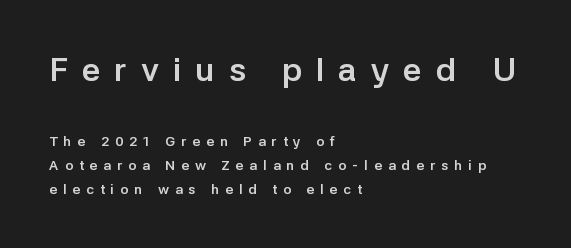
Q: Is the text bold? A: Yes.
Q: Is the text italic (slanted)? A: No, it is upright.
Q: Is the typeface a serif or a sans-serif typeface? A: Sans-serif.
Q: Is the text underlined? A: No.
Q: How is the paragraph aligned? A: Left-aligned.
Q: Is the spacing between letters normal or unusually wide? A: Unusually wide.
Q: Which block of text is set in a larger size, the first (top) or the second (bottom)? A: The first (top) one.
Q: Width (condensed, normal, or wide)? A: Normal.
Q: Stroke contrast? A: Low.
Q: x-height? A: Medium.
Q: Monospaced? A: No.
